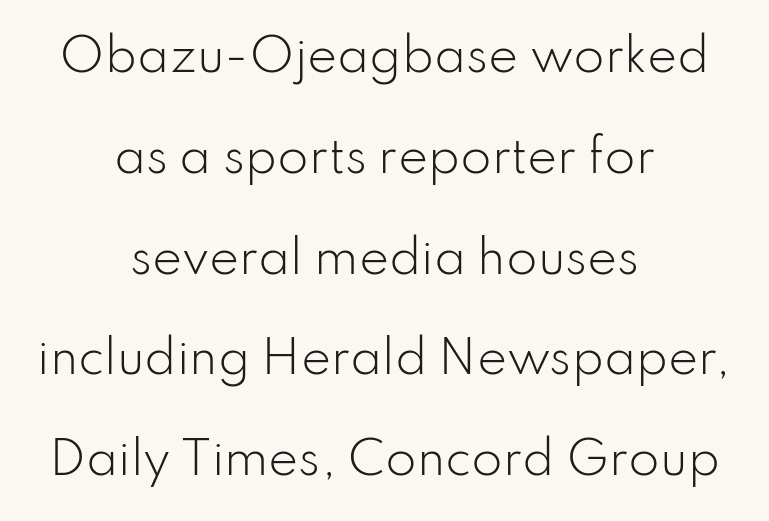
Q: Is the text bold? A: No.
Q: Is the text italic (slanted)? A: No, it is upright.
Q: Is the typeface a serif or a sans-serif typeface? A: Sans-serif.
Q: Is the text underlined? A: No.
Q: How is the paragraph aligned? A: Centered.
Q: Is the spacing between letters normal or unusually wide? A: Normal.
Q: Is the spacing between lines tight, normal or loose? A: Loose.
Q: Width (condensed, normal, or wide)? A: Normal.
Q: Stroke contrast? A: Low.
Q: x-height? A: Small.
Q: Monospaced? A: No.
